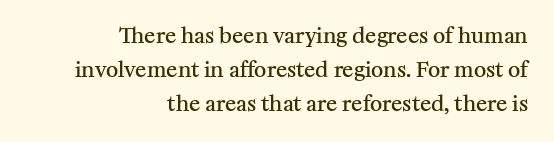
The image shows 21 px text type, upright; set right-aligned, normal line spacing (1.61x), normal letter spacing, not underlined.
